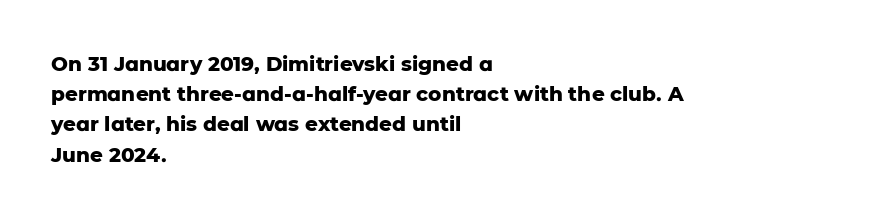
Q: Is the text bold? A: Yes.
Q: Is the text italic (slanted)? A: No, it is upright.
Q: Is the text underlined? A: No.
Q: How is the paragraph aligned? A: Left-aligned.
Q: Is the spacing between letters normal or unusually wide? A: Normal.
Q: Is the spacing between lines tight, normal or loose? A: Normal.
